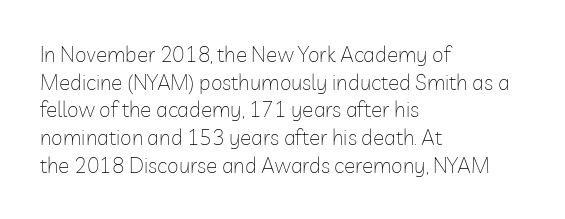
Every stem runs plumb, perpendicular to the baseline. Leftover space on each line is placed entirely after the last word. Check the space under the baseline: it is left empty. This reads as an unemphasized weight, regular at the heaviest. Caption: standard tracking, unaltered.
